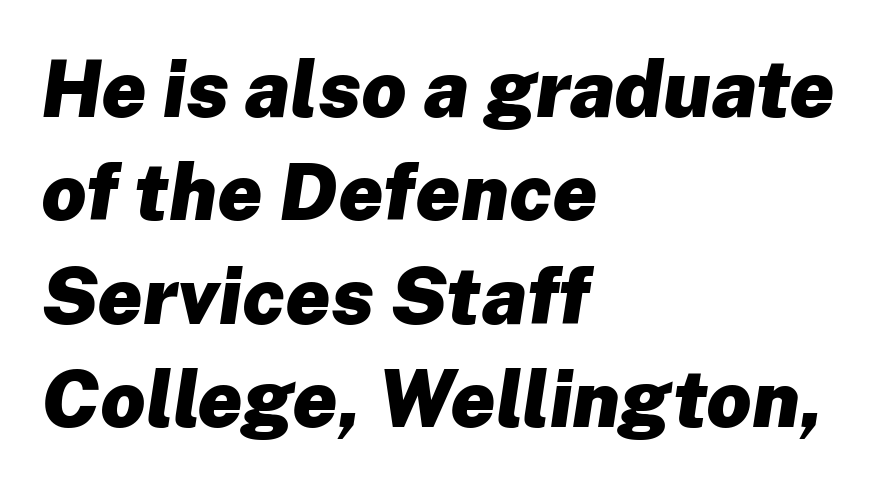
Q: Is the text bold? A: Yes.
Q: Is the text italic (slanted)? A: Yes, it leans right by about 8 degrees.
Q: Is the text underlined? A: No.
Q: How is the paragraph aligned? A: Left-aligned.
Q: Is the spacing between letters normal or unusually wide? A: Normal.
Q: Is the spacing between lines tight, normal or loose? A: Normal.
Q: Width (condensed, normal, or wide)? A: Normal.
Q: Stroke contrast? A: Low.
Q: x-height? A: Medium.
Q: Monospaced? A: No.
